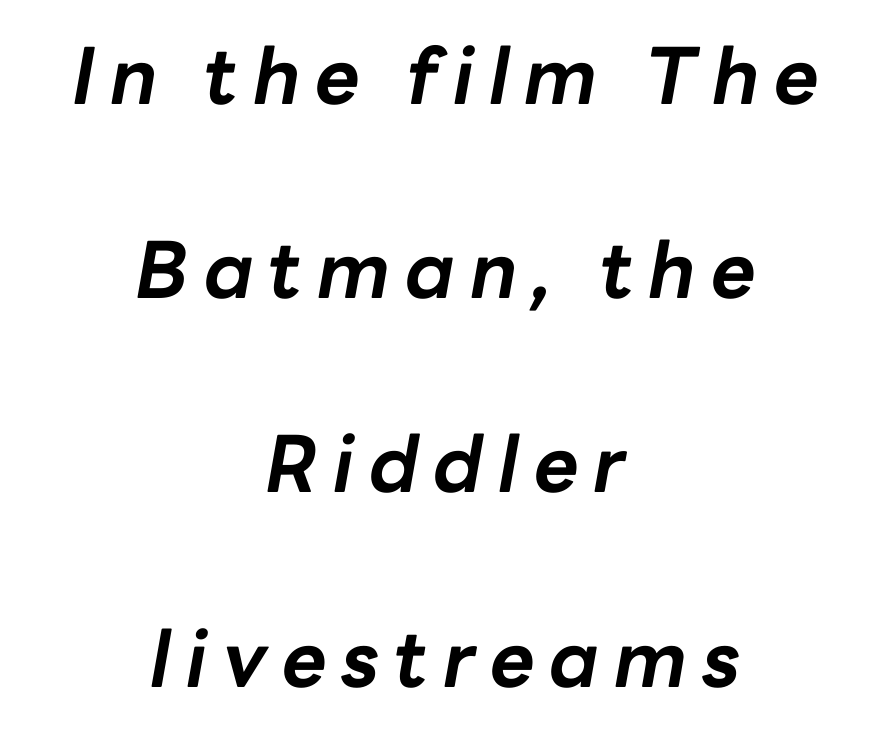
The image shows 78 px bold type, italic (leaning right); set centered, loose line spacing (2.49x), not underlined; low stroke contrast and a medium x-height.
